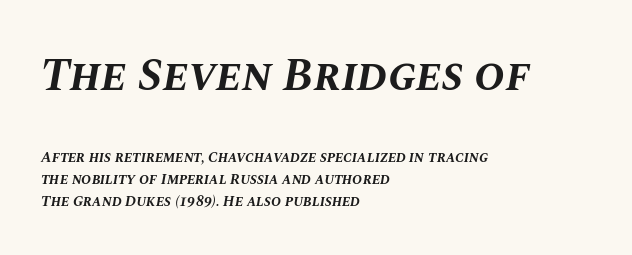
The image shows 46 px bold type, italic (leaning right); set left-aligned, normal line spacing (1.48x), normal letter spacing, not underlined; the first (top) block is 3.07x larger; medium stroke contrast and a large x-height.
